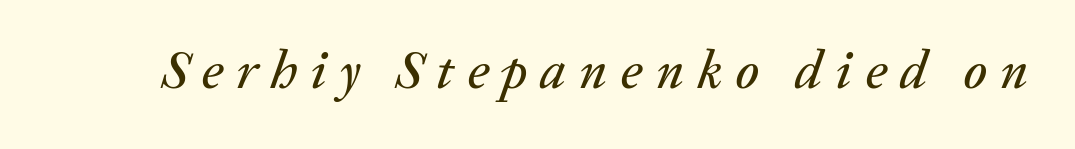
{"italic": "yes", "lean": "right", "slant_degrees": 20, "width": "normal", "stroke_contrast": "medium", "x_height": "medium", "monospaced": "no", "underline": "no", "letter_spacing": "wide", "letter_spacing_em": 0.24, "glyph_px": 54}
